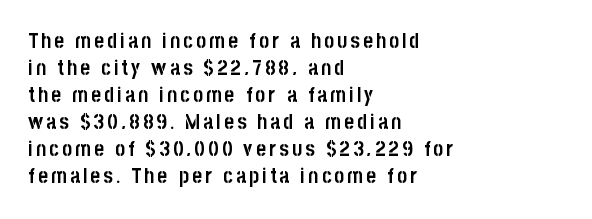
Rendered with straight, roman letterforms. You'd pick this weight for a headline — it's a proper bold. The passage shown is not underscored anywhere. The lines are quadded left.
